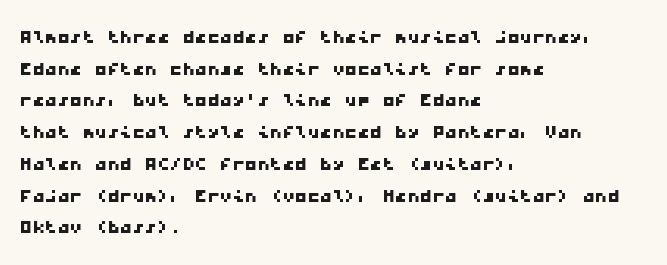
{"underline": "no", "align": "left", "line_spacing": "normal", "line_spacing_ratio": 1.27, "letter_spacing": "normal", "letter_spacing_em": 0.0, "glyph_px": 25}
